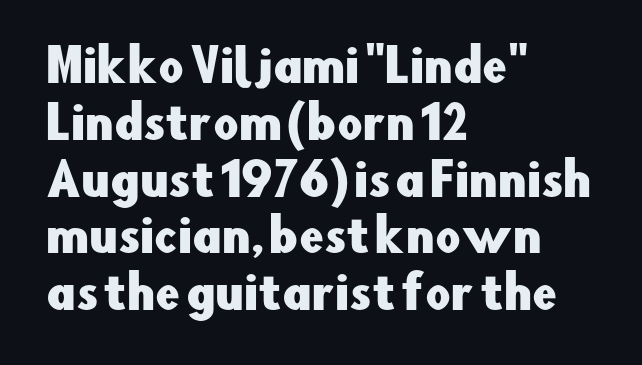
The image shows 44 px sans-serif type, upright; set left-aligned, normal line spacing (1.29x), normal letter spacing, not underlined; low stroke contrast and a small x-height.
